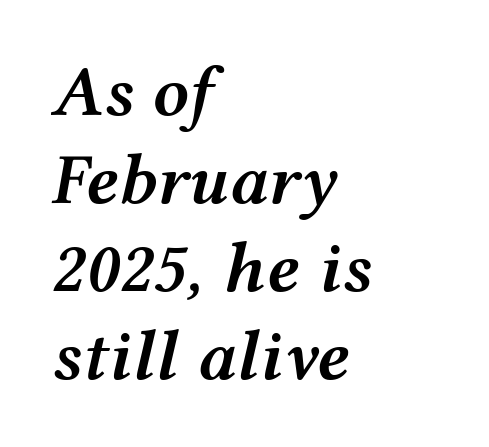
{"italic": "yes", "lean": "right", "slant_degrees": 12, "bold": "semi", "weight": "semibold", "width": "wide", "stroke_contrast": "medium", "x_height": "medium", "monospaced": "no", "underline": "no", "align": "left", "line_spacing_ratio": 1.22, "letter_spacing": "normal", "letter_spacing_em": 0.0, "glyph_px": 72}
